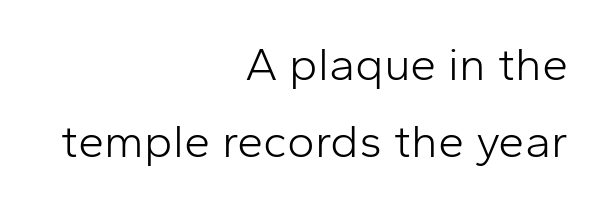
This rendering uses right alignment, leaving the left contour irregular. These lines are composed in type without serifs. The type sits square on the baseline with zero lean. Decoration check: the copy has no underline. These lines are rendered in a variable-pitch font.
